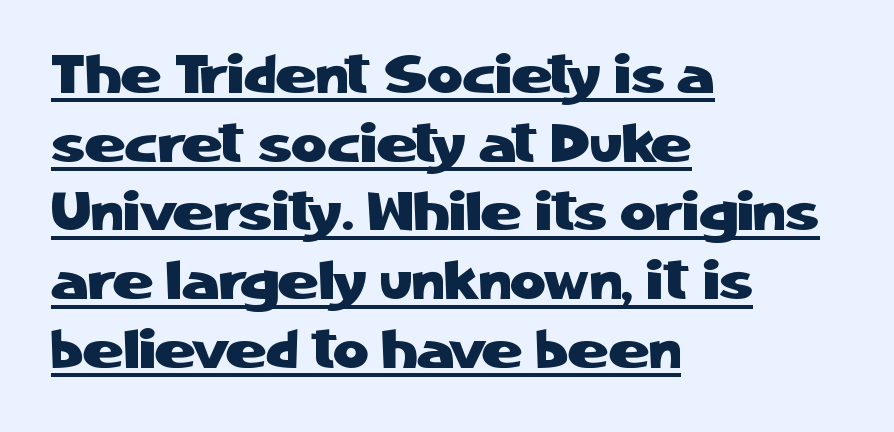
The image shows 55 px sans-serif type, upright; set left-aligned, normal line spacing (1.25x), normal letter spacing, underlined; low stroke contrast and a medium x-height.
